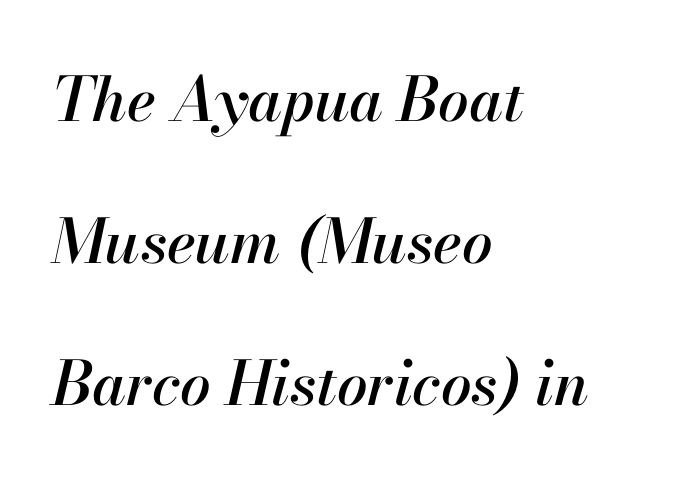
Q: Is the text italic (slanted)? A: Yes, it leans right by about 13 degrees.
Q: Is the text underlined? A: No.
Q: How is the paragraph aligned? A: Left-aligned.
Q: Is the spacing between letters normal or unusually wide? A: Normal.
Q: Is the spacing between lines tight, normal or loose? A: Loose.
Q: Width (condensed, normal, or wide)? A: Normal.
Q: Stroke contrast? A: High.
Q: x-height? A: Small.
Q: Monospaced? A: No.
